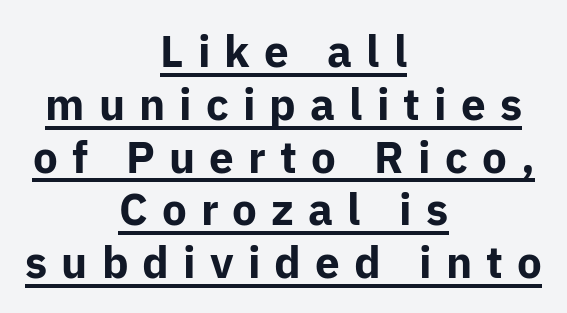
The image shows 44 px bold sans-serif type, upright; set centered, line spacing 1.2x, unusually wide letter spacing (+0.32 em), underlined; low stroke contrast and a medium x-height.
